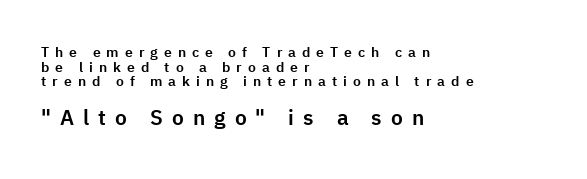
{"italic": "no", "underline": "no", "align": "left", "line_spacing": "tight", "line_spacing_ratio": 1.04, "letter_spacing": "wide", "letter_spacing_em": 0.43, "larger_block": "second", "size_ratio": 1.5, "glyph_px": 21}
